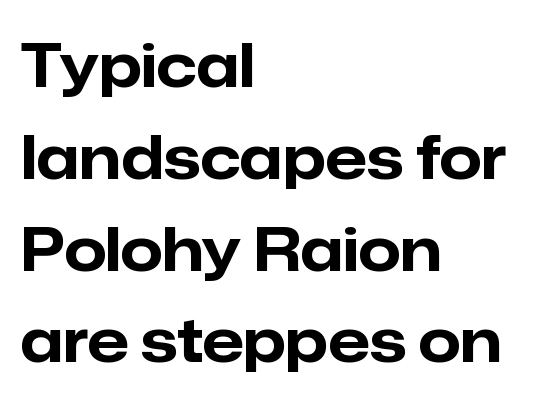
{"serif": "no", "italic": "no", "bold": "yes", "weight": "bold", "width": "normal", "stroke_contrast": "low", "x_height": "medium", "monospaced": "no", "underline": "no", "align": "left", "line_spacing": "normal", "line_spacing_ratio": 1.53, "letter_spacing": "normal", "letter_spacing_em": 0.0, "glyph_px": 60}
